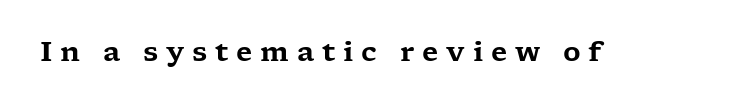
The words here are not underlined. Vertical strokes here are truly vertical. Glyph-to-glyph distance is far greater than everyday printed text.
